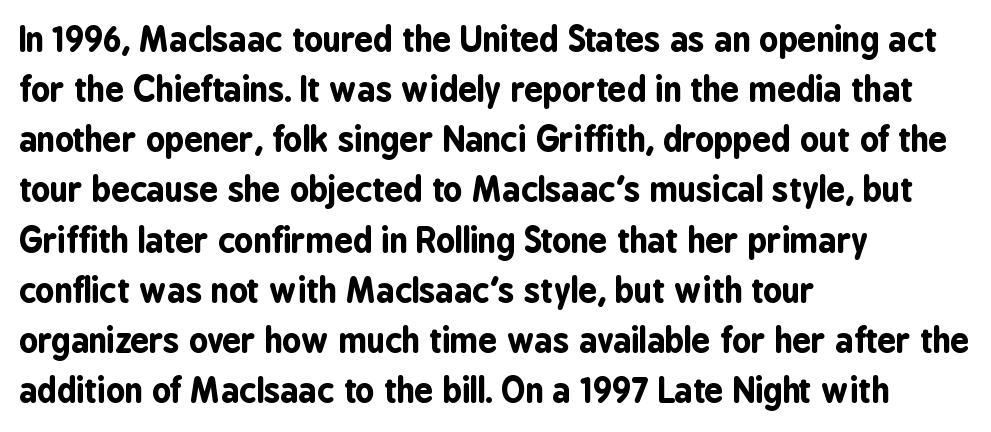
The image shows 33 px bold, condensed sans-serif type, upright; set left-aligned, normal line spacing (1.52x), normal letter spacing, not underlined; low stroke contrast and a medium x-height.
